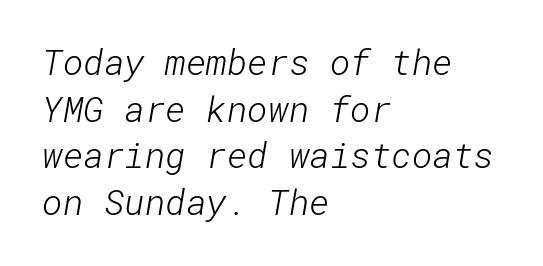
Stroke mass is kept to a normal reading level or below. Nothing unusual about the tracking: characters are spaced as the font intends. This sample uses a sans-serif face. Students, observe: this is what conventionally led text looks like.
